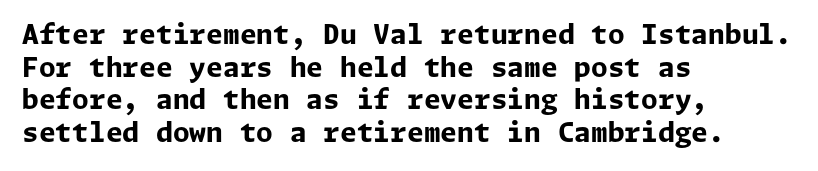
Q: Is the text bold? A: Yes.
Q: Is the text italic (slanted)? A: No, it is upright.
Q: Is the text underlined? A: No.
Q: How is the paragraph aligned? A: Left-aligned.
Q: Is the spacing between letters normal or unusually wide? A: Normal.
